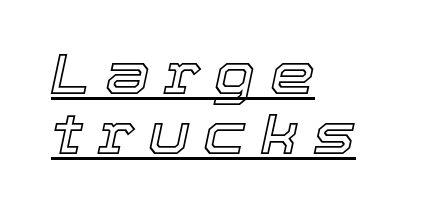
Q: Is the text italic (slanted)? A: Yes, it leans right by about 12 degrees.
Q: Is the text underlined? A: Yes.
Q: How is the paragraph aligned? A: Left-aligned.
Q: Is the spacing between letters normal or unusually wide? A: Unusually wide.
Q: Is the spacing between lines tight, normal or loose? A: Tight.
Q: Width (condensed, normal, or wide)? A: Normal.
Q: x-height? A: Medium.
Q: Monospaced? A: No.
